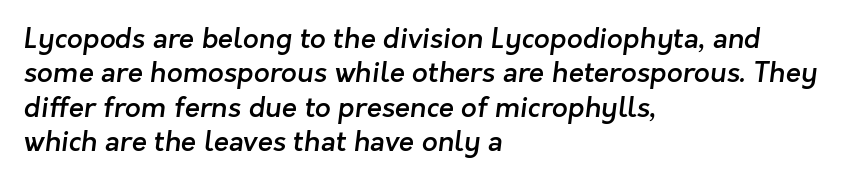
Q: Is the text bold? A: Semi-bold.
Q: Is the typeface a serif or a sans-serif typeface? A: Sans-serif.
Q: Is the text underlined? A: No.
Q: How is the paragraph aligned? A: Left-aligned.
Q: Is the spacing between letters normal or unusually wide? A: Normal.
Q: Width (condensed, normal, or wide)? A: Normal.
Q: Stroke contrast? A: Low.
Q: x-height? A: Medium.
Q: Monospaced? A: No.
